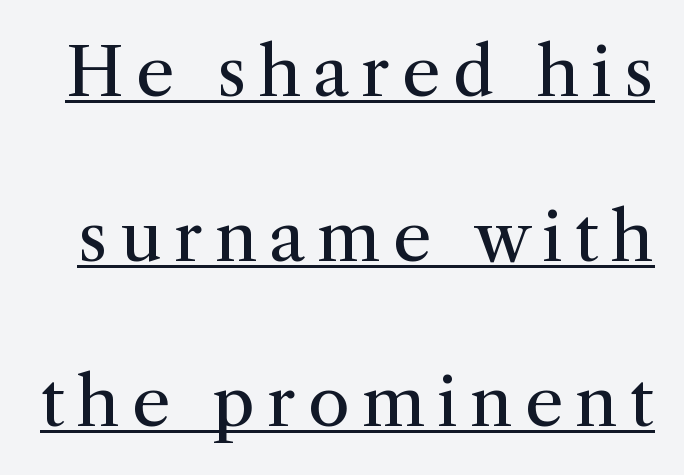
{"serif": "yes", "italic": "no", "bold": "no", "weight": "regular", "width": "normal", "stroke_contrast": "medium", "x_height": "medium", "monospaced": "no", "underline": "yes", "line_spacing": "loose", "line_spacing_ratio": 2.43, "glyph_px": 68}
